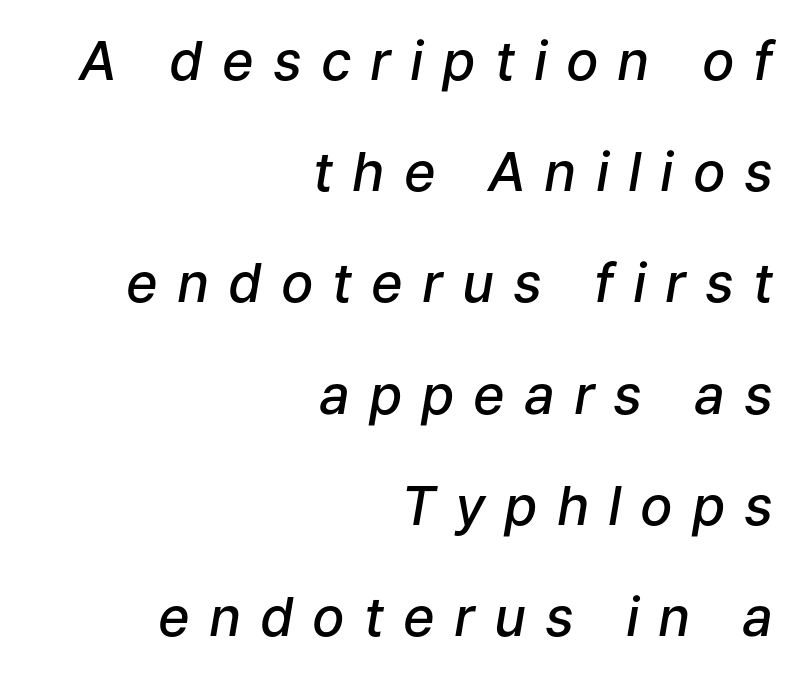
{"italic": "yes", "lean": "right", "slant_degrees": 9, "bold": "semi", "weight": "semibold", "width": "normal", "stroke_contrast": "low", "x_height": "medium", "monospaced": "no", "underline": "no", "align": "right", "line_spacing": "loose", "line_spacing_ratio": 2.06, "letter_spacing": "wide", "letter_spacing_em": 0.35, "glyph_px": 54}
